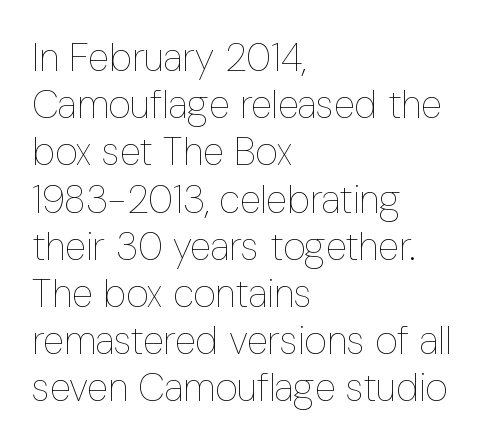
Q: Is the text bold? A: No.
Q: Is the text italic (slanted)? A: No, it is upright.
Q: Is the text underlined? A: No.
Q: How is the paragraph aligned? A: Left-aligned.
Q: Is the spacing between letters normal or unusually wide? A: Normal.
Q: Width (condensed, normal, or wide)? A: Condensed.
Q: Stroke contrast? A: Low.
Q: x-height? A: Medium.
Q: Monospaced? A: No.
